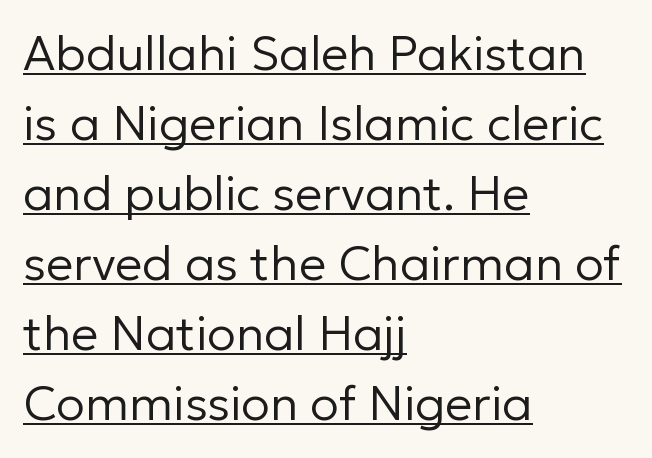
Weight: regular or lighter. Here the designer chose a conventional face with non-uniform glyph widths. These lines were composed using upright roman letters. Casual observation: everything's shoved over to the left.
